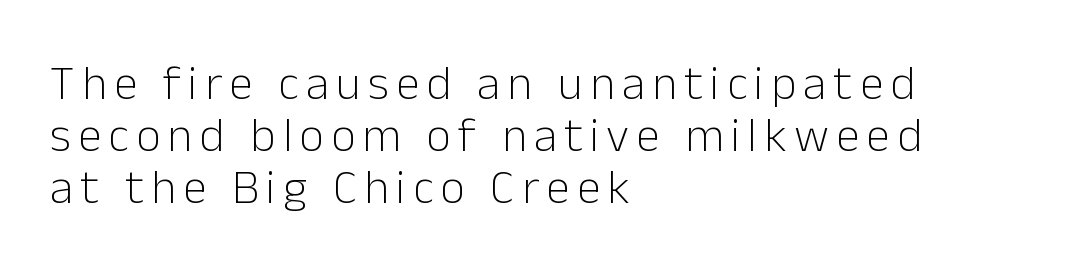
Q: Is the text bold? A: No.
Q: Is the text italic (slanted)? A: No, it is upright.
Q: Is the typeface a serif or a sans-serif typeface? A: Sans-serif.
Q: Is the text underlined? A: No.
Q: How is the paragraph aligned? A: Left-aligned.
Q: Is the spacing between lines tight, normal or loose? A: Tight.
Q: Width (condensed, normal, or wide)? A: Normal.
Q: Stroke contrast? A: Low.
Q: x-height? A: Medium.
Q: Monospaced? A: No.
